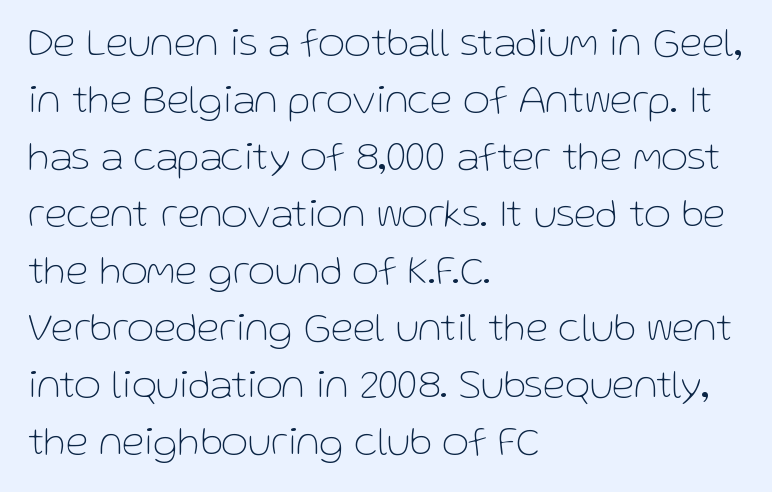
Check the space under the baseline: it is left empty. Characters remain perfectly vertical along every line. The rendering uses a moderate line-height, typical for paragraphs. These lines are set flush left with a ragged right edge.
